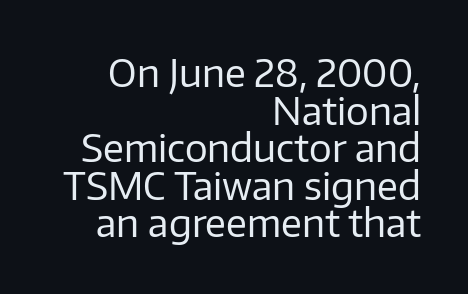
{"serif": "no", "italic": "no", "bold": "no", "weight": "regular", "width": "normal", "stroke_contrast": "low", "x_height": "medium", "monospaced": "no", "underline": "no", "align": "right", "line_spacing": "tight", "line_spacing_ratio": 0.99, "letter_spacing": "normal", "letter_spacing_em": 0.0, "glyph_px": 38}
